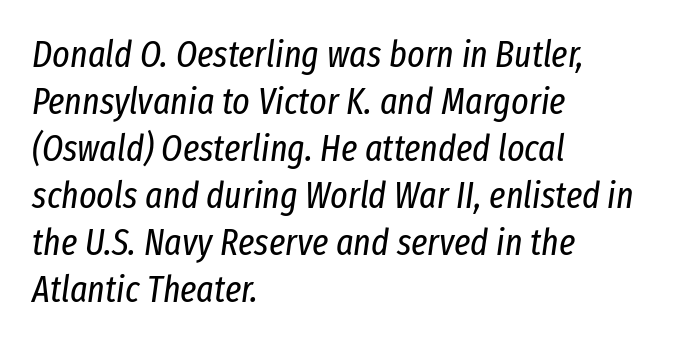
Q: Is the text bold? A: No.
Q: Is the text italic (slanted)? A: Yes, it leans right by about 8 degrees.
Q: Is the text underlined? A: No.
Q: How is the paragraph aligned? A: Left-aligned.
Q: Is the spacing between letters normal or unusually wide? A: Normal.
Q: Is the spacing between lines tight, normal or loose? A: Normal.
Q: Width (condensed, normal, or wide)? A: Condensed.
Q: Stroke contrast? A: Low.
Q: x-height? A: Medium.
Q: Monospaced? A: No.
